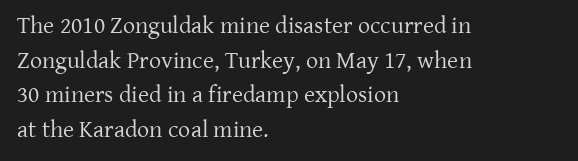
Q: Is the text bold? A: No.
Q: Is the text italic (slanted)? A: No, it is upright.
Q: Is the text underlined? A: No.
Q: How is the paragraph aligned? A: Left-aligned.
Q: Is the spacing between letters normal or unusually wide? A: Normal.
Q: Is the spacing between lines tight, normal or loose? A: Normal.
